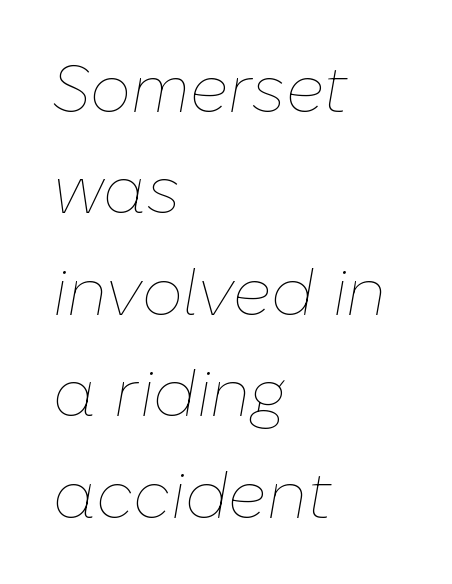
Q: Is the text bold? A: No.
Q: Is the text italic (slanted)? A: Yes, it leans right by about 10 degrees.
Q: Is the text underlined? A: No.
Q: How is the paragraph aligned? A: Left-aligned.
Q: Is the spacing between letters normal or unusually wide? A: Normal.
Q: Is the spacing between lines tight, normal or loose? A: Normal.
Q: Width (condensed, normal, or wide)? A: Normal.
Q: Stroke contrast? A: Low.
Q: x-height? A: Medium.
Q: Monospaced? A: No.
